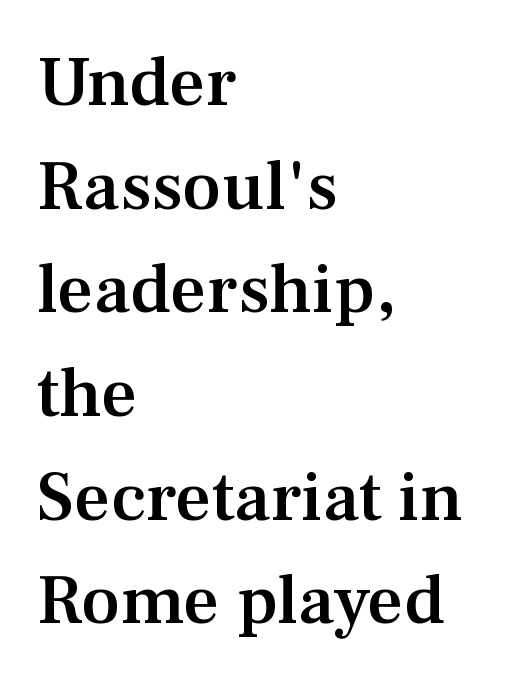
Nothing unusual about the tracking: characters are spaced as the font intends. To sum up the face: it has serifs. Descender tails drop into unmarked territory. Note the varied advance widths — an 'i' is clearly narrower than an 'm'. Regular leading. Casual observation: everything's shoved over to the left.
